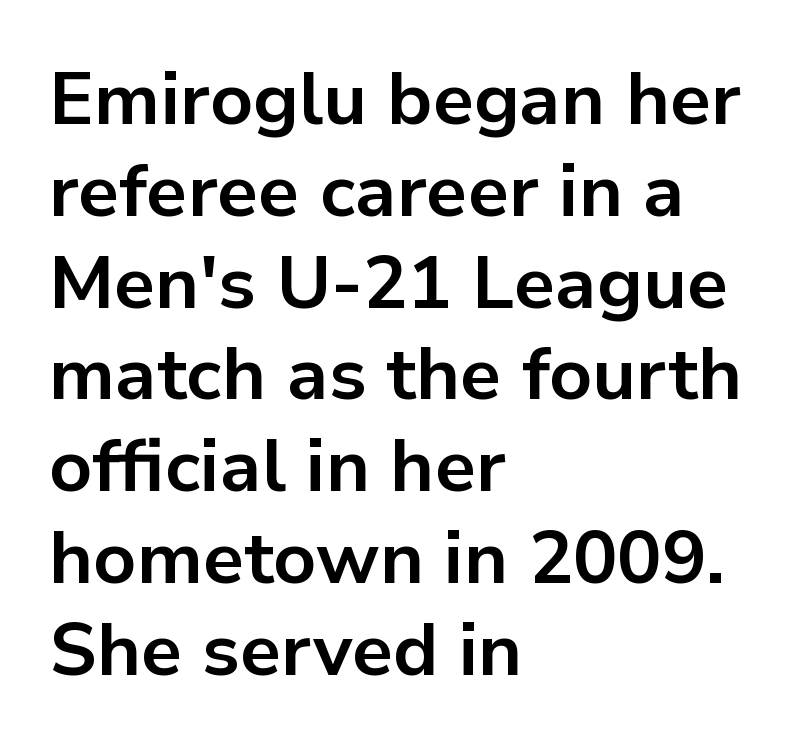
The letters sit at their default tracking, neither squeezed nor spread. Stroke thickness is high; the sample reads as a true bold. These lines were composed using upright roman letters. Here the designer chose a conventional face with non-uniform glyph widths. A typesetter would label this face a sans. The lines in this sample share a left origin and differ only in where they stop.
